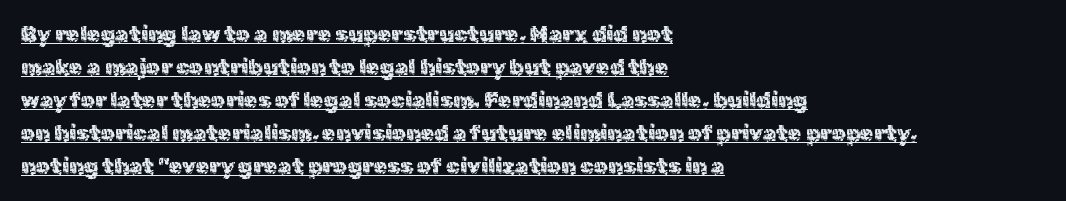
The image shows 22 px text type, upright; set left-aligned, normal line spacing (1.5x), normal letter spacing, underlined.
